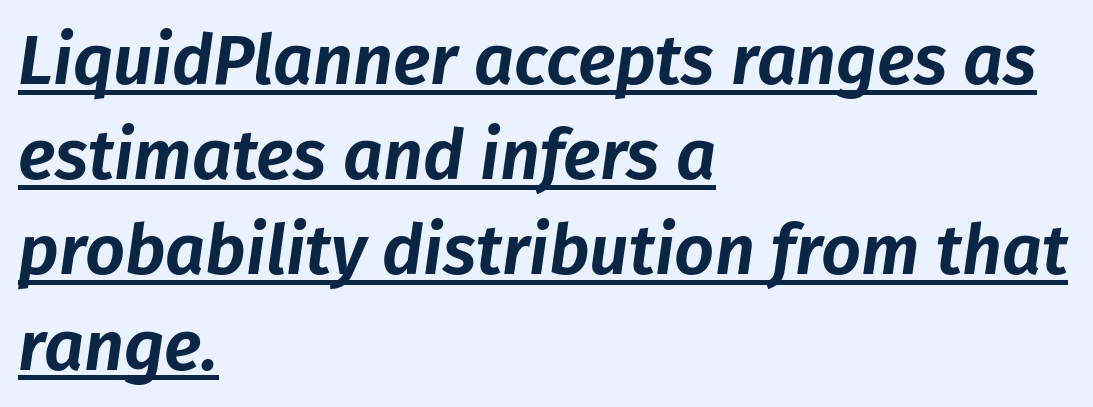
Q: Is the text italic (slanted)? A: Yes, it leans right by about 8 degrees.
Q: Is the text underlined? A: Yes.
Q: How is the paragraph aligned? A: Left-aligned.
Q: Is the spacing between letters normal or unusually wide? A: Normal.
Q: Is the spacing between lines tight, normal or loose? A: Normal.
Q: Width (condensed, normal, or wide)? A: Normal.
Q: Stroke contrast? A: Low.
Q: x-height? A: Medium.
Q: Monospaced? A: No.
